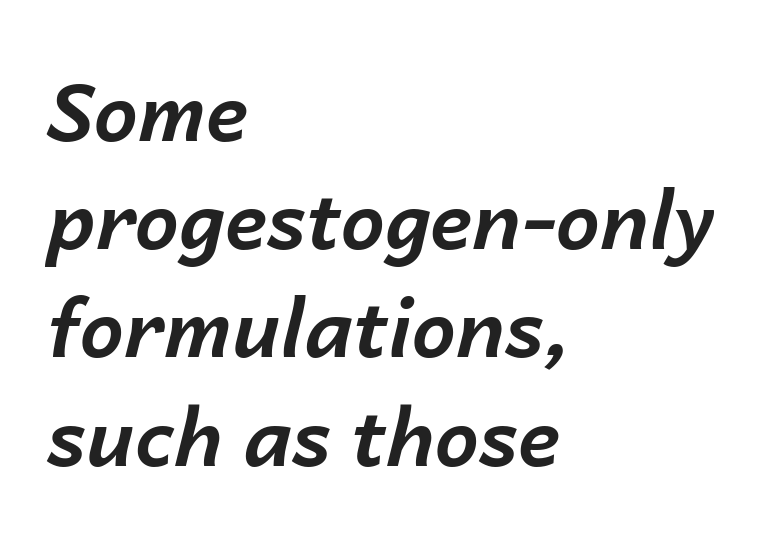
The foot of each line stays bare and open. Characters follow at the spacing the type designer built in. The line-height multiplier appears to be the usual default. Do the characters align in a grid? No, the font is proportional. The rag falls on the right side of this text block.
